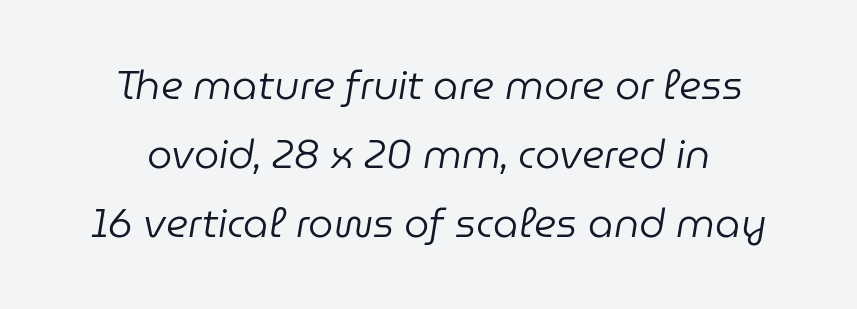
The image shows 40 px regular-weight type, italic (leaning right); set centered, line spacing 1.73x, normal letter spacing, not underlined; low stroke contrast and a medium x-height.
